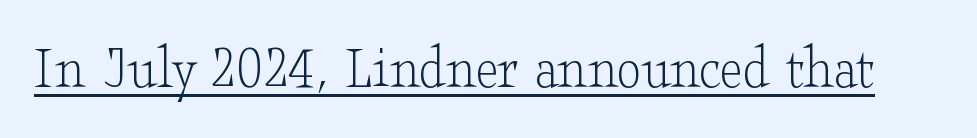
{"serif": "yes", "italic": "no", "bold": "no", "weight": "light", "width": "wide", "stroke_contrast": "low", "x_height": "small", "monospaced": "no", "underline": "yes", "letter_spacing": "normal", "letter_spacing_em": 0.0, "glyph_px": 62}
